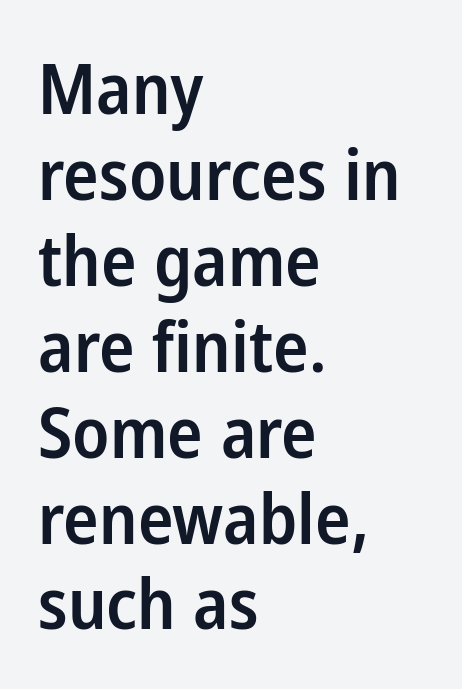
Q: Is the text bold? A: Semi-bold.
Q: Is the text italic (slanted)? A: No, it is upright.
Q: Is the typeface a serif or a sans-serif typeface? A: Sans-serif.
Q: Is the text underlined? A: No.
Q: How is the paragraph aligned? A: Left-aligned.
Q: Is the spacing between letters normal or unusually wide? A: Normal.
Q: Width (condensed, normal, or wide)? A: Condensed.
Q: Stroke contrast? A: Low.
Q: x-height? A: Medium.
Q: Monospaced? A: No.
